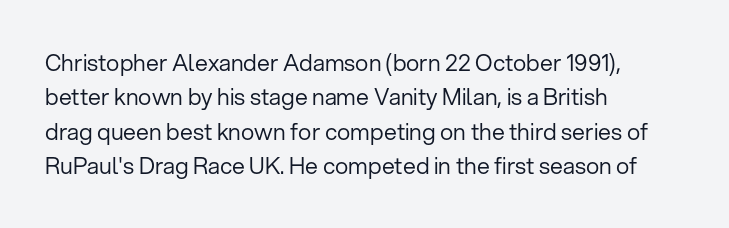
Observe the ordinary spacing: letters are neighbours, not strangers. Only glyphs here, with clear space below each row. Honestly, the row spacing looks completely unremarkable. No letter is thick-stroked: the sample isn't bold.
